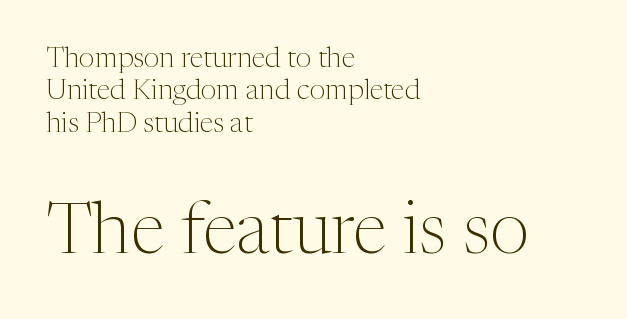
Q: Is the text bold? A: No.
Q: Is the text italic (slanted)? A: No, it is upright.
Q: Is the typeface a serif or a sans-serif typeface? A: Serif.
Q: Is the text underlined? A: No.
Q: How is the paragraph aligned? A: Left-aligned.
Q: Is the spacing between letters normal or unusually wide? A: Normal.
Q: Which block of text is set in a larger size, the first (top) or the second (bottom)? A: The second (bottom) one.
Q: Width (condensed, normal, or wide)? A: Normal.
Q: Stroke contrast? A: Medium.
Q: x-height? A: Medium.
Q: Monospaced? A: No.
